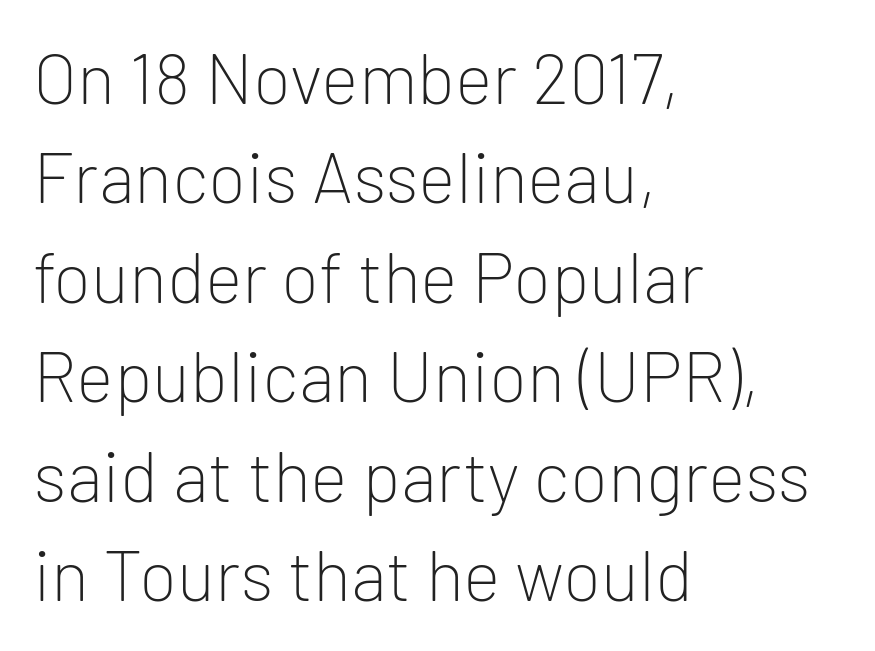
Q: Is the text bold? A: No.
Q: Is the text italic (slanted)? A: No, it is upright.
Q: Is the typeface a serif or a sans-serif typeface? A: Sans-serif.
Q: Is the text underlined? A: No.
Q: How is the paragraph aligned? A: Left-aligned.
Q: Is the spacing between letters normal or unusually wide? A: Normal.
Q: Is the spacing between lines tight, normal or loose? A: Normal.
Q: Width (condensed, normal, or wide)? A: Normal.
Q: Stroke contrast? A: Low.
Q: x-height? A: Medium.
Q: Monospaced? A: No.
